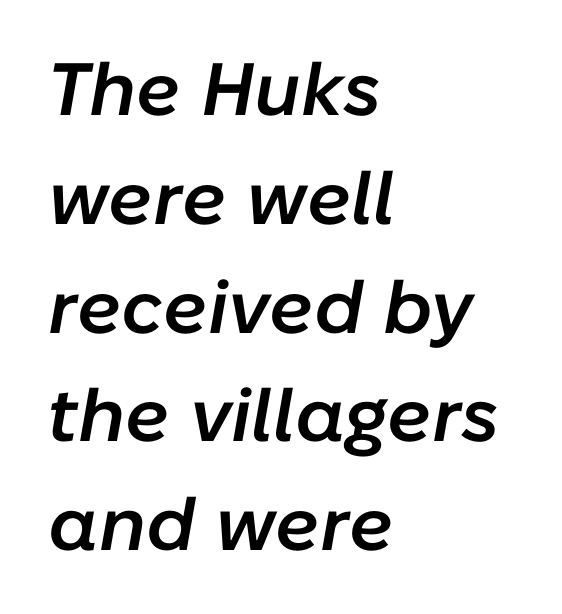
{"italic": "yes", "lean": "right", "slant_degrees": 10, "bold": "semi", "weight": "semibold", "width": "normal", "stroke_contrast": "low", "x_height": "medium", "monospaced": "no", "underline": "no", "align": "left", "line_spacing": "normal", "line_spacing_ratio": 1.47, "letter_spacing": "normal", "letter_spacing_em": 0.0, "glyph_px": 74}
